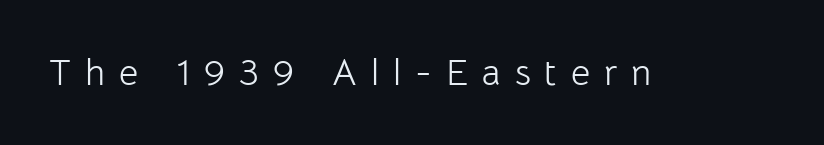
Q: Is the text bold? A: No.
Q: Is the text italic (slanted)? A: No, it is upright.
Q: Is the typeface a serif or a sans-serif typeface? A: Sans-serif.
Q: Is the text underlined? A: No.
Q: Is the spacing between letters normal or unusually wide? A: Unusually wide.
Q: Width (condensed, normal, or wide)? A: Normal.
Q: Stroke contrast? A: Low.
Q: x-height? A: Medium.
Q: Monospaced? A: No.
